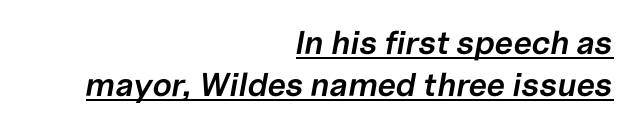
The image shows 33 px semibold type, italic (leaning right); set right-aligned, normal line spacing (1.26x), normal letter spacing, underlined; low stroke contrast and a medium x-height.
